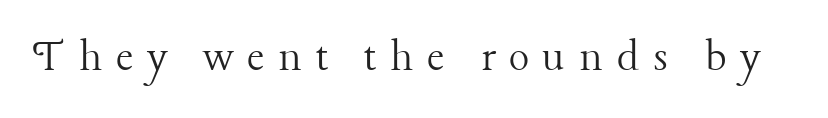
{"serif": "yes", "italic": "no", "bold": "no", "weight": "light", "width": "normal", "stroke_contrast": "low", "x_height": "medium", "monospaced": "no", "underline": "no", "letter_spacing": "wide", "letter_spacing_em": 0.28, "glyph_px": 48}
